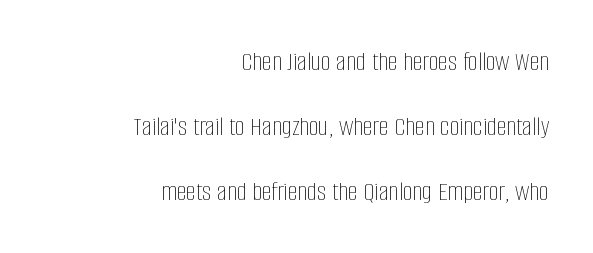
The image shows 28 px thin, condensed type, upright; set right-aligned, loose line spacing (2.32x), normal letter spacing, not underlined; low stroke contrast and a large x-height.
